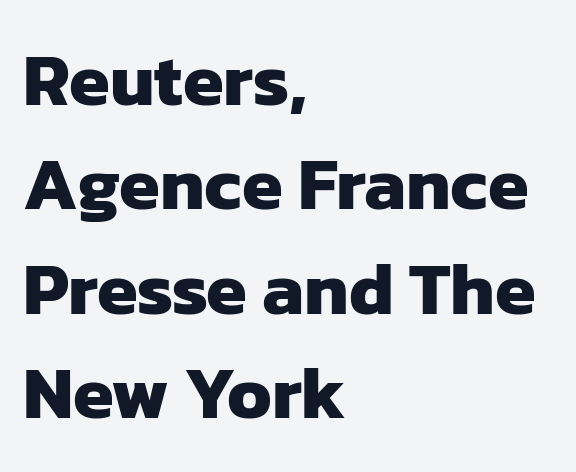
The image shows 74 px heavy sans-serif type; set left-aligned, normal line spacing (1.41x), normal letter spacing, not underlined; low stroke contrast and a medium x-height.
